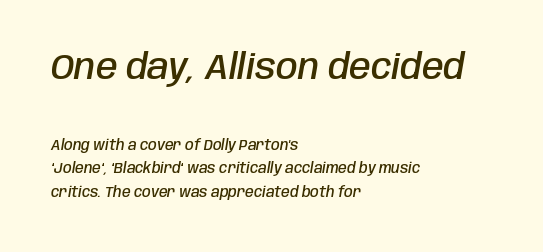
Yep, that's italic — everything's leaning. Nothing unusual about the tracking: characters are spaced as the font intends. What weight is shown? A semibold, between regular and bold. The setting favours the left margin, as ordinary paragraphs usually do. Here the first block reads like a headline and the second like body copy.
